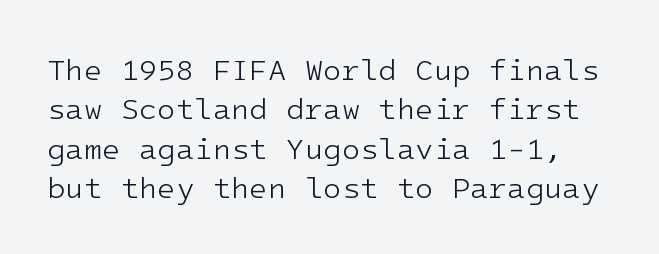
You can tell it's not italic because the verticals are truly vertical. This sample uses plain, unmodified letter spacing. Underlining? Definitely not there. Stems here are at most as thick as an everyday book face. One glance says typical: line gaps are just what's usual. What kind of face is this? One without serifs — a sans.
